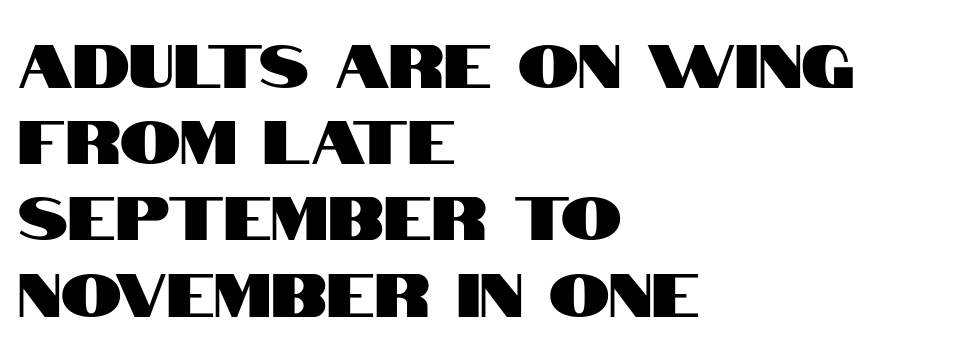
The letterforms sit shoulder to shoulder at normal distance. Compared with a centered layout, this one pins lines to the left instead. The space between consecutive lines is moderate. Are there feet on the stems? There aren't — it's a sans. Every character sits straight up, as roman type does.
